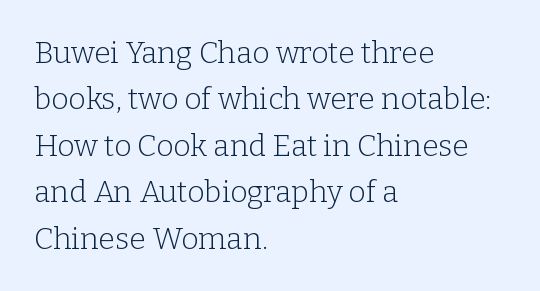
Yep, those are serifs on the letters. Vertical strokes here are truly vertical. Here the designer chose a conventional face with non-uniform glyph widths. Which margin do the lines hug? The left one — the right edge is uneven. The tracking reads as untouched default to a designer's eye.
